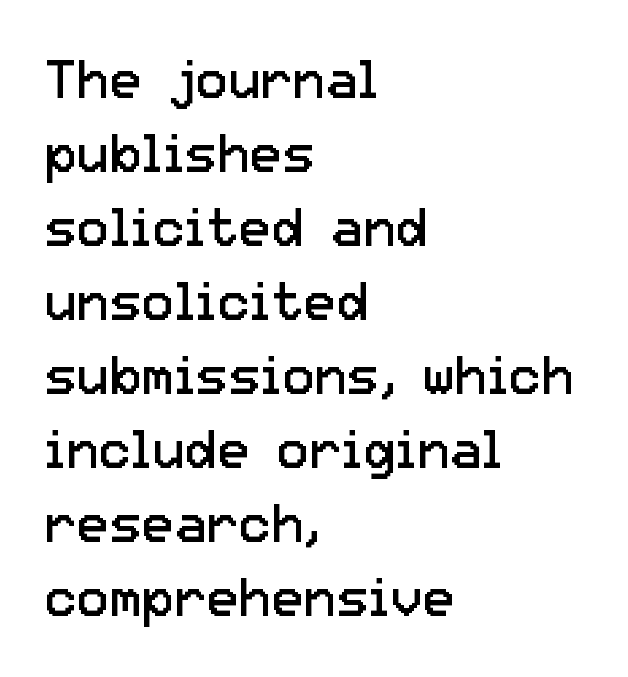
Grotesque or geometric, the face here clearly has no serifs. Vertically, the passage feels balanced, rows spaced as you'd expect. The lettering stays uniformly vertical, giving the passage a roman look. A typesetter would call this proportional, since set widths differ per character. Short note: letters normally spaced.
